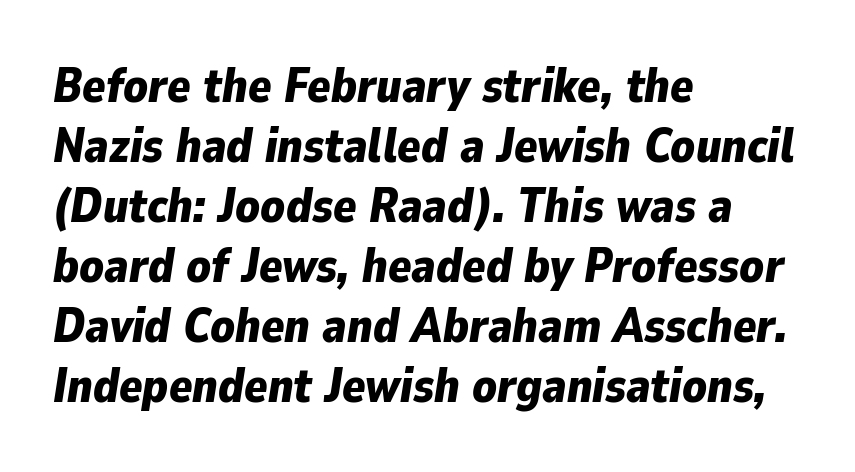
Q: Is the text bold? A: Yes.
Q: Is the text italic (slanted)? A: Yes, it leans right by about 9 degrees.
Q: Is the text underlined? A: No.
Q: How is the paragraph aligned? A: Left-aligned.
Q: Is the spacing between letters normal or unusually wide? A: Normal.
Q: Is the spacing between lines tight, normal or loose? A: Normal.
Q: Width (condensed, normal, or wide)? A: Normal.
Q: Stroke contrast? A: Low.
Q: x-height? A: Medium.
Q: Monospaced? A: No.
